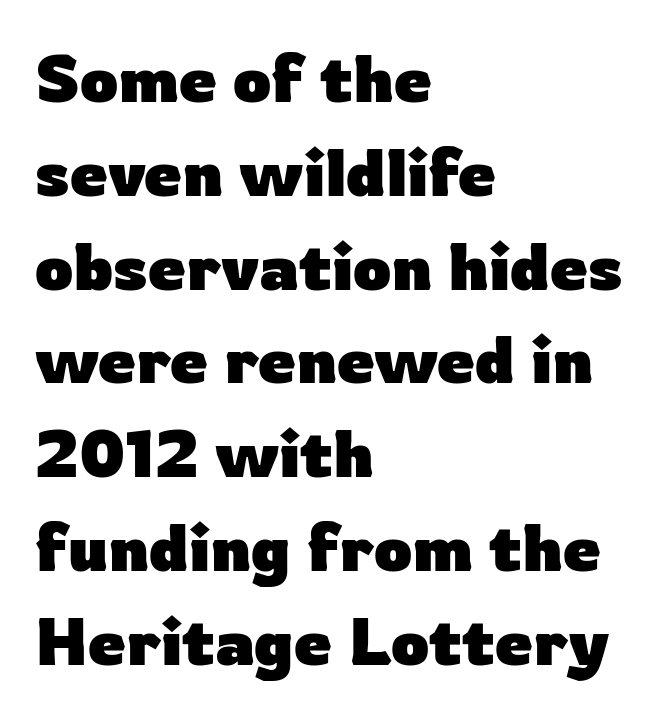
Q: Is the text bold? A: Yes.
Q: Is the text italic (slanted)? A: No, it is upright.
Q: Is the typeface a serif or a sans-serif typeface? A: Sans-serif.
Q: Is the text underlined? A: No.
Q: How is the paragraph aligned? A: Left-aligned.
Q: Is the spacing between letters normal or unusually wide? A: Normal.
Q: Is the spacing between lines tight, normal or loose? A: Normal.
Q: Width (condensed, normal, or wide)? A: Normal.
Q: Stroke contrast? A: Low.
Q: x-height? A: Medium.
Q: Monospaced? A: No.
